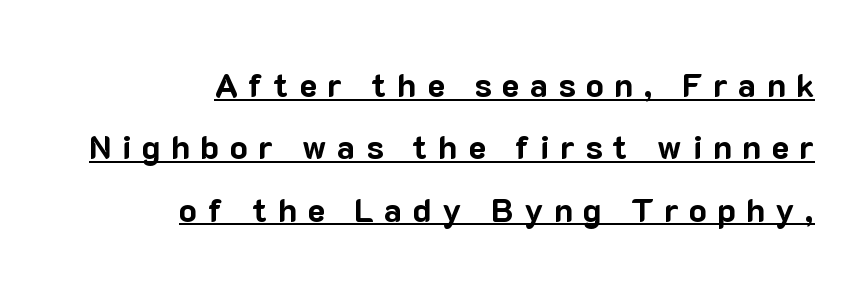
Q: Is the text bold? A: Yes.
Q: Is the text italic (slanted)? A: No, it is upright.
Q: Is the typeface a serif or a sans-serif typeface? A: Sans-serif.
Q: Is the text underlined? A: Yes.
Q: How is the paragraph aligned? A: Right-aligned.
Q: Is the spacing between letters normal or unusually wide? A: Unusually wide.
Q: Width (condensed, normal, or wide)? A: Normal.
Q: Stroke contrast? A: Low.
Q: x-height? A: Medium.
Q: Monospaced? A: No.
